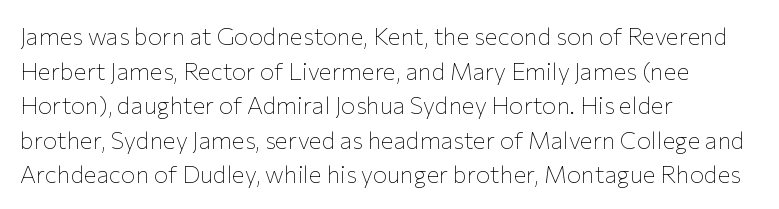
The image shows 24 px text type, upright; set left-aligned, normal line spacing (1.44x), normal letter spacing, not underlined.
